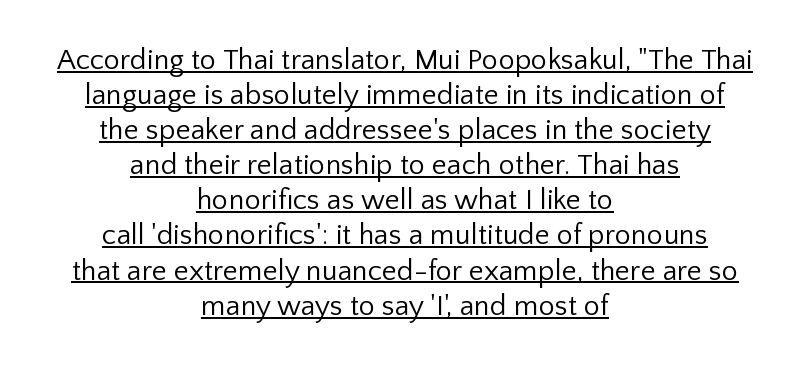
Notice how the stems are strictly vertical — no italics here. Short note: letters normally spaced. The whitespace from short lines is split evenly between both sides. No extra ink here — the face is not bold.
